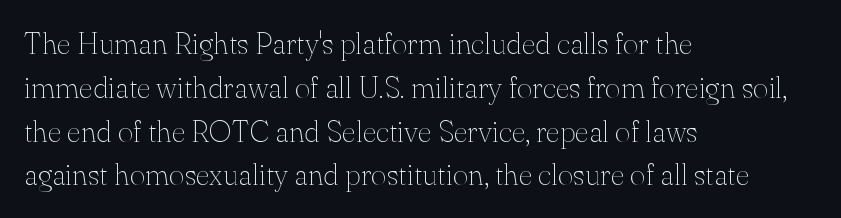
{"serif": "yes", "italic": "no", "bold": "no", "weight": "thin", "width": "normal", "stroke_contrast": "medium", "x_height": "small", "monospaced": "no", "underline": "no", "align": "left", "line_spacing": "normal", "line_spacing_ratio": 1.46, "letter_spacing": "normal", "letter_spacing_em": 0.0, "glyph_px": 30}
